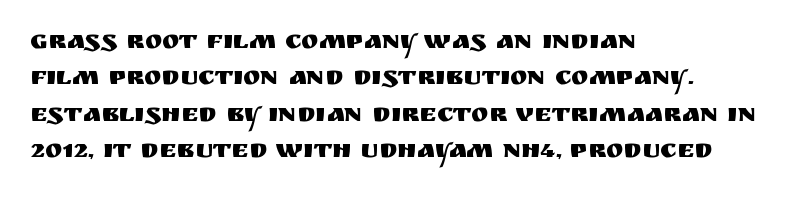
The image shows 26 px text type, upright; set left-aligned, normal line spacing (1.4x), normal letter spacing, not underlined.
